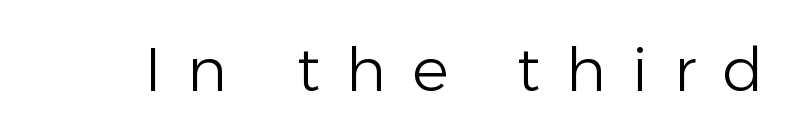
Display-style spreading of the glyphs; the letterfit is very open. Designer's note — italics off, roman on. This sample has the flowing, uneven cadence of proportional lettering. Stems here are at most as thick as an everyday book face. This sample uses a sans-serif face. Plain, unruled lines of type.
